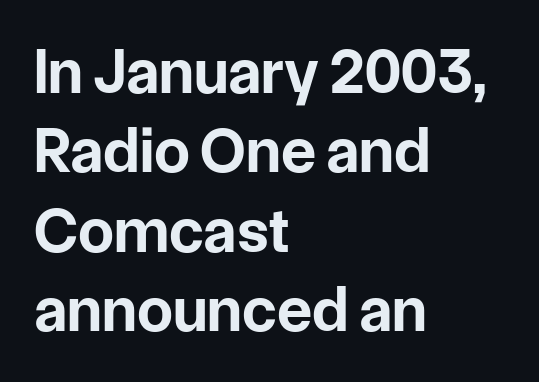
The image shows 64 px bold sans-serif type, upright; set left-aligned, line spacing 1.24x, normal letter spacing, not underlined; low stroke contrast and a medium x-height.
